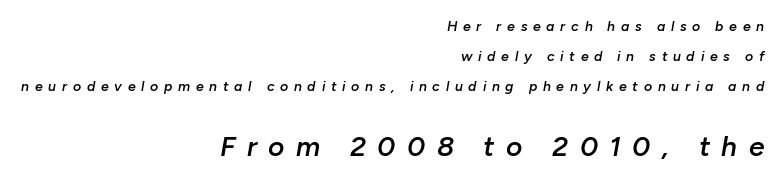
The rendering uses a semibold face; strokes are thickened but not to full bold. This sample is right-justified, so line beginnings fall wherever the words allow. The line texture is sparse and dotted thanks to wide tracking. Rendered with sloped, italic letterforms. Top chunk: small. Bottom chunk: large. Spacing verdict: proportional, widths tailored to each character.
